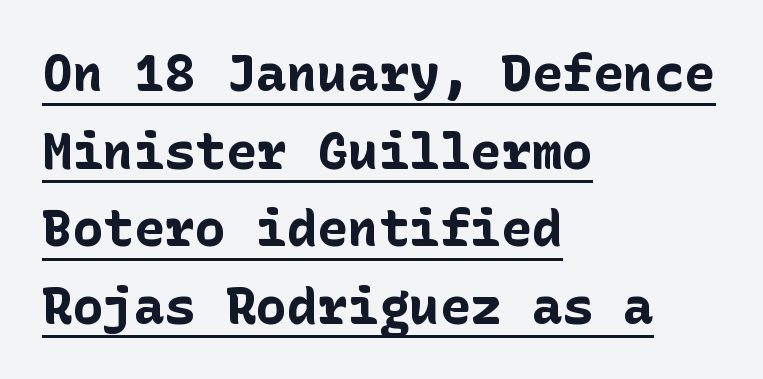
{"serif": "no", "italic": "no", "bold": "yes", "weight": "bold", "width": "normal", "stroke_contrast": "low", "x_height": "medium", "underline": "yes", "align": "left", "line_spacing": "normal", "line_spacing_ratio": 1.52, "letter_spacing": "normal", "letter_spacing_em": 0.0, "glyph_px": 51}
